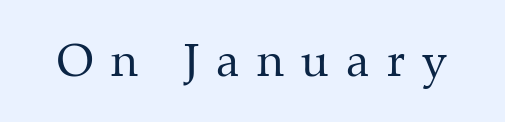
Is this a fixed-width face? No — the glyphs have proportional, varying widths. Stroke terminals: seriffed. Descender tails drop into unmarked territory. Every stem runs plumb, perpendicular to the baseline.
